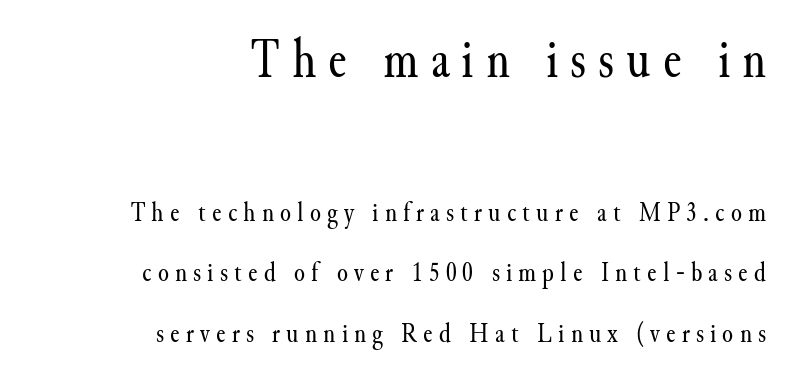
{"serif": "yes", "italic": "no", "bold": "no", "weight": "regular", "width": "normal", "stroke_contrast": "medium", "x_height": "small", "monospaced": "no", "underline": "no", "align": "right", "line_spacing": "loose", "line_spacing_ratio": 2.16, "letter_spacing": "wide", "letter_spacing_em": 0.22, "larger_block": "first", "size_ratio": 1.96, "glyph_px": 55}
